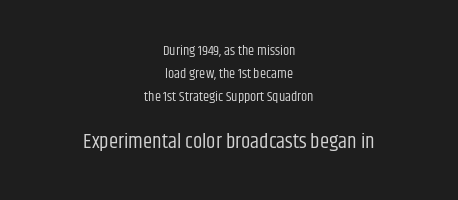
The area under the type is left untouched. Nothing unusual about the tracking: characters are spaced as the font intends. What's the leading like? Ordinary, nothing unusual. This is the regular roman posture of the typeface. Reading down the block, each line starts at a different indent, mirrored at its end.
